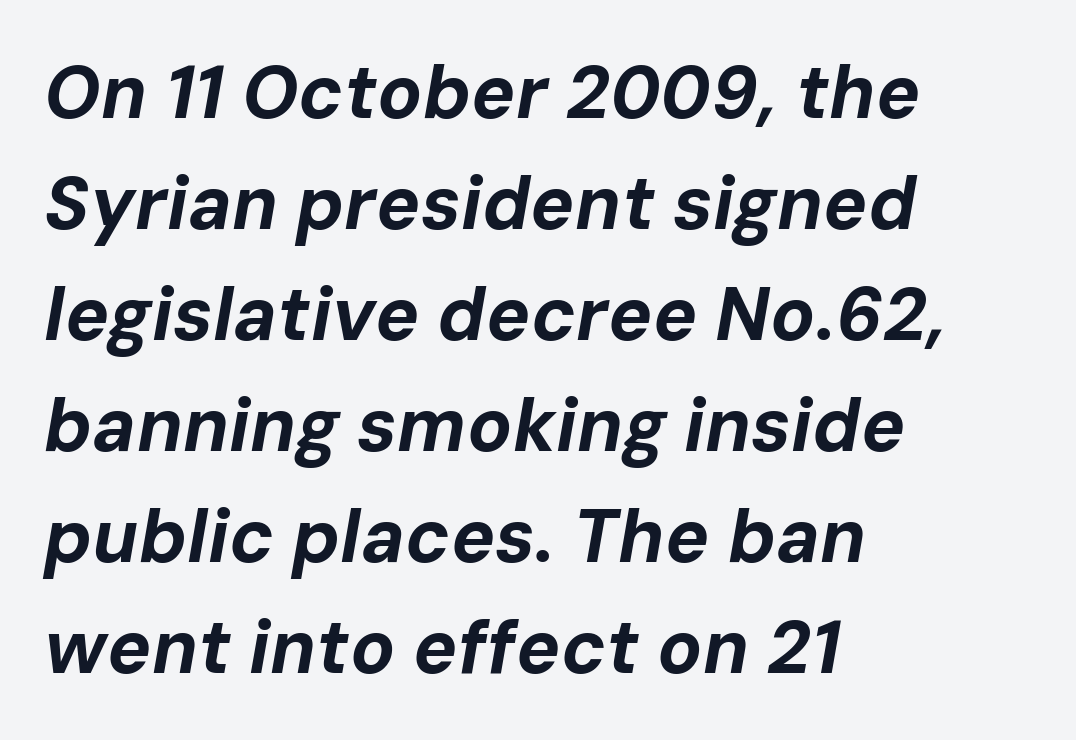
The image shows 74 px bold type, italic (leaning right); set left-aligned, normal line spacing (1.5x), normal letter spacing, not underlined; low stroke contrast and a medium x-height.
